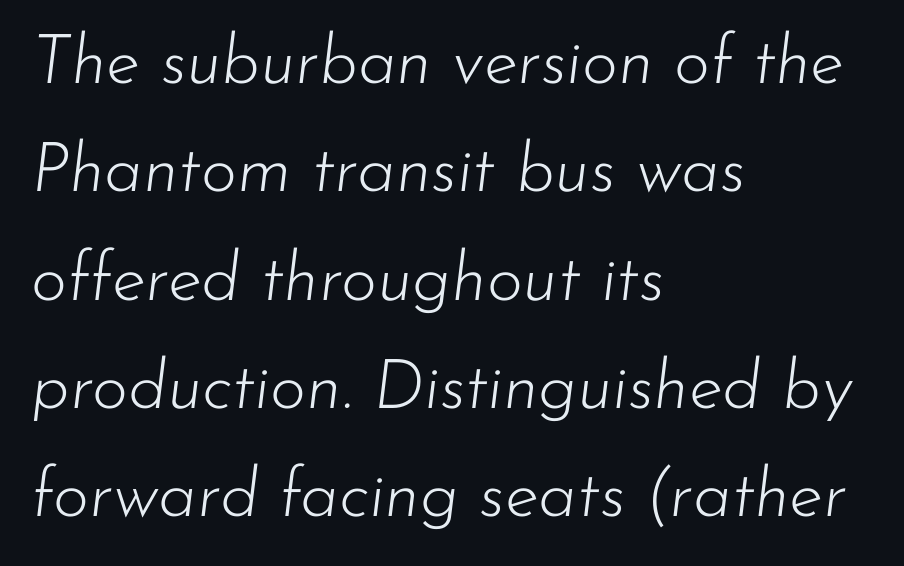
{"italic": "yes", "lean": "right", "slant_degrees": 7, "bold": "no", "weight": "light", "width": "normal", "stroke_contrast": "low", "x_height": "small", "monospaced": "no", "underline": "no", "align": "left", "line_spacing": "normal", "line_spacing_ratio": 1.57, "letter_spacing": "normal", "letter_spacing_em": 0.0, "glyph_px": 69}
